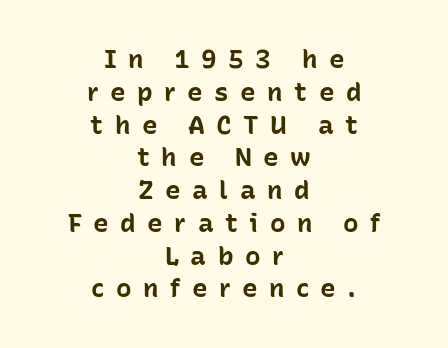
These lines stack symmetrically, like a column narrowing and widening about its center. Heavy, bold letterforms. Only glyphs here, with clear space below each row. Does the leading feel generous? No, just average.
